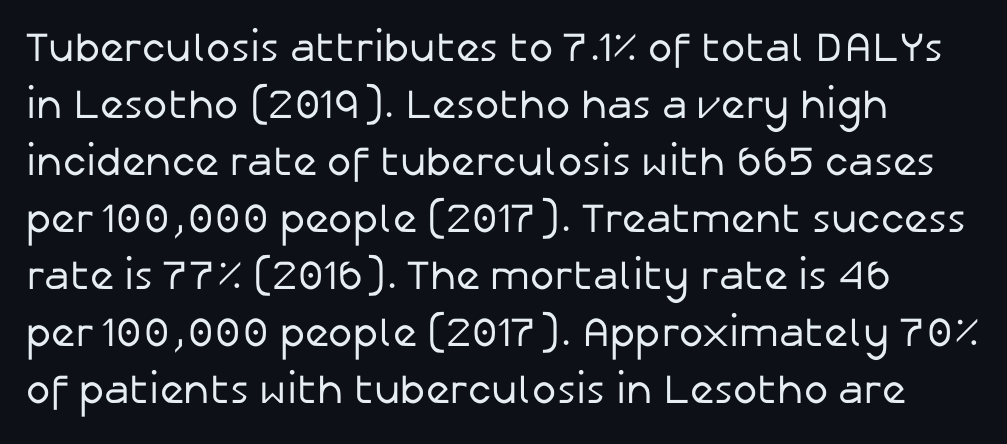
Q: Is the text bold? A: No.
Q: Is the text italic (slanted)? A: No, it is upright.
Q: Is the typeface a serif or a sans-serif typeface? A: Sans-serif.
Q: Is the text underlined? A: No.
Q: Is the spacing between letters normal or unusually wide? A: Normal.
Q: Is the spacing between lines tight, normal or loose? A: Normal.
Q: Width (condensed, normal, or wide)? A: Normal.
Q: Stroke contrast? A: Low.
Q: x-height? A: Medium.
Q: Monospaced? A: No.
